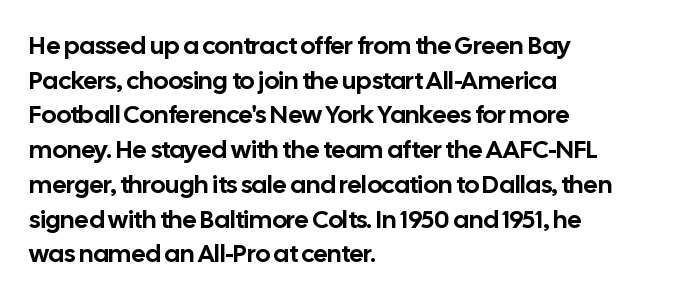
Has an underline been added? It has not. Observe the ordinary spacing: letters are neighbours, not strangers. What's the leading like? Ordinary, nothing unusual. Reading down the block, your eye returns to a fixed left position each line. Every character sits straight up, as roman type does.
